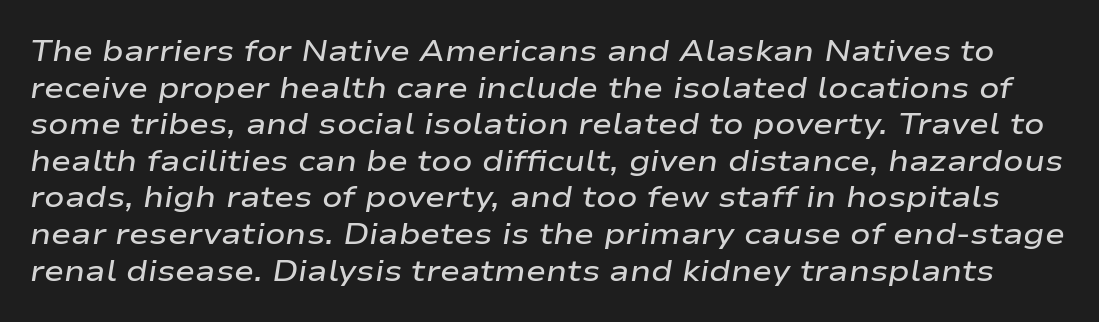
{"italic": "yes", "lean": "right", "slant_degrees": 9, "bold": "semi", "weight": "semibold", "width": "wide", "stroke_contrast": "low", "x_height": "medium", "monospaced": "no", "underline": "no", "line_spacing_ratio": 1.22, "letter_spacing": "normal", "letter_spacing_em": 0.0, "glyph_px": 30}
